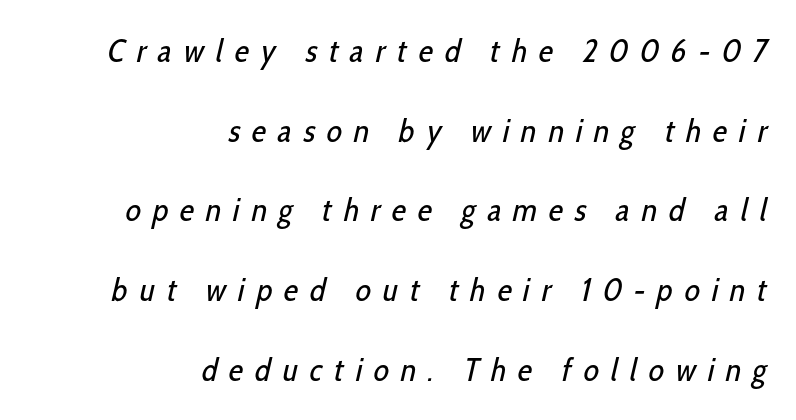
{"serif": "no", "bold": "no", "weight": "regular", "width": "condensed", "stroke_contrast": "low", "x_height": "medium", "monospaced": "no", "underline": "no", "align": "right", "line_spacing": "loose", "line_spacing_ratio": 2.49, "letter_spacing": "wide", "letter_spacing_em": 0.37, "glyph_px": 32}
